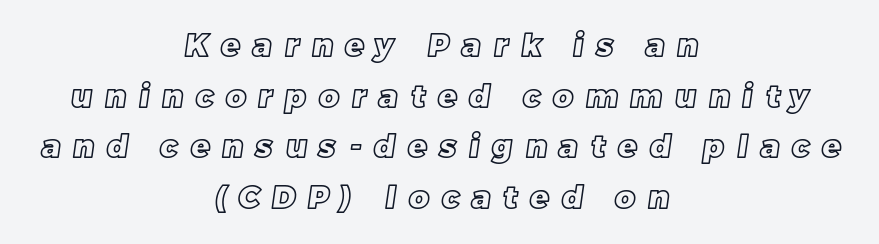
{"width": "normal", "x_height": "large", "monospaced": "no", "underline": "no", "align": "center", "line_spacing": "normal", "line_spacing_ratio": 1.63, "letter_spacing": "wide", "letter_spacing_em": 0.41, "glyph_px": 31}
